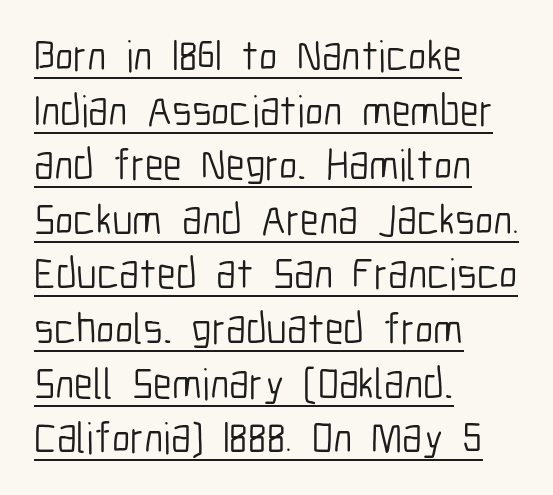
{"serif": "no", "italic": "no", "bold": "no", "weight": "light", "width": "condensed", "stroke_contrast": "low", "x_height": "medium", "monospaced": "no", "underline": "yes", "align": "left", "line_spacing": "normal", "line_spacing_ratio": 1.27, "letter_spacing": "normal", "letter_spacing_em": 0.0, "glyph_px": 43}
